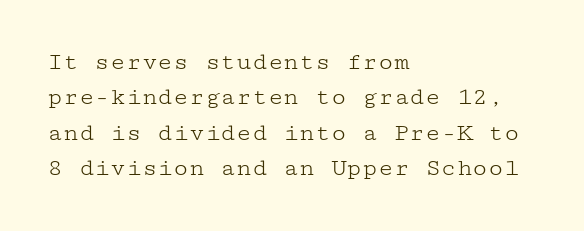
{"italic": "no", "bold": "no", "underline": "no", "align": "left", "line_spacing": "normal", "line_spacing_ratio": 1.36, "letter_spacing": "normal", "letter_spacing_em": 0.0, "glyph_px": 26}
